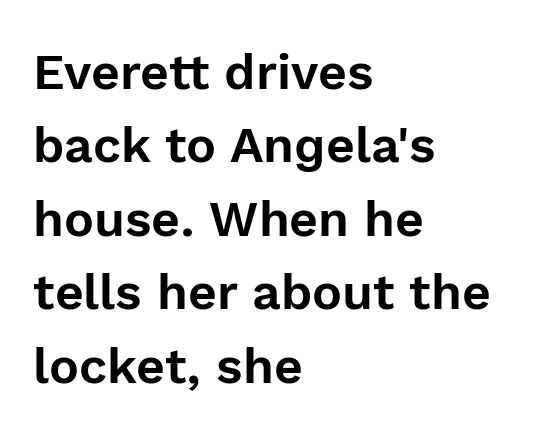
The image shows 50 px sans-serif type, upright; set left-aligned, normal line spacing (1.47x), normal letter spacing, not underlined; a medium x-height.
